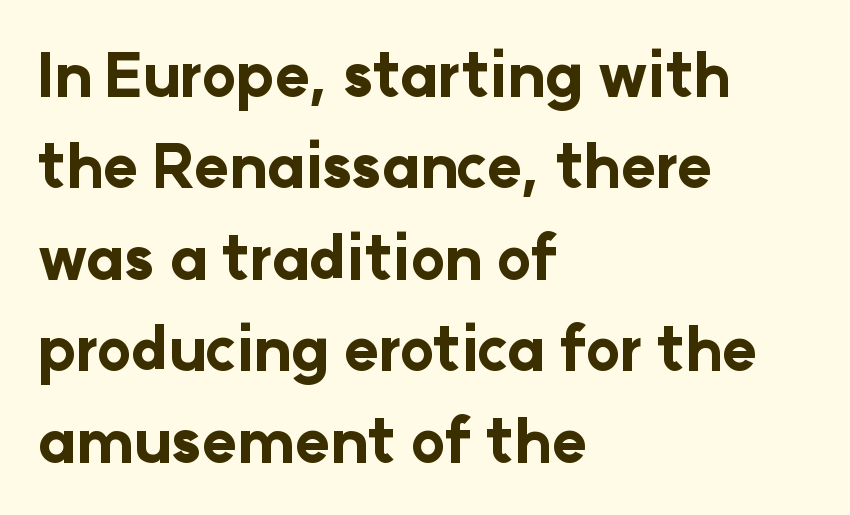
{"serif": "no", "italic": "no", "bold": "yes", "weight": "bold", "width": "normal", "stroke_contrast": "low", "x_height": "medium", "monospaced": "no", "underline": "no", "align": "left", "line_spacing": "normal", "line_spacing_ratio": 1.55, "letter_spacing": "normal", "letter_spacing_em": 0.0, "glyph_px": 59}
